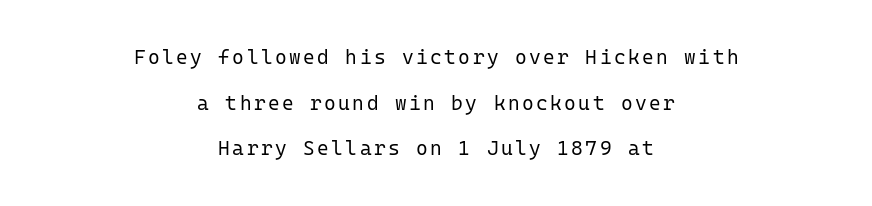
In terms of leading, this rendering errs on the spacious side. Honestly, there is no underline to notice here at all. Casual observation: everything's sitting right in the middle. Weight: in the light-to-regular range. Rendered with straight, roman letterforms.
